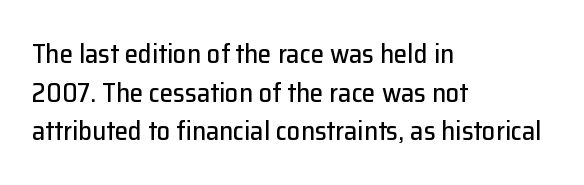
The image shows 27 px text type, upright; set left-aligned, normal line spacing (1.43x), normal letter spacing, not underlined.
